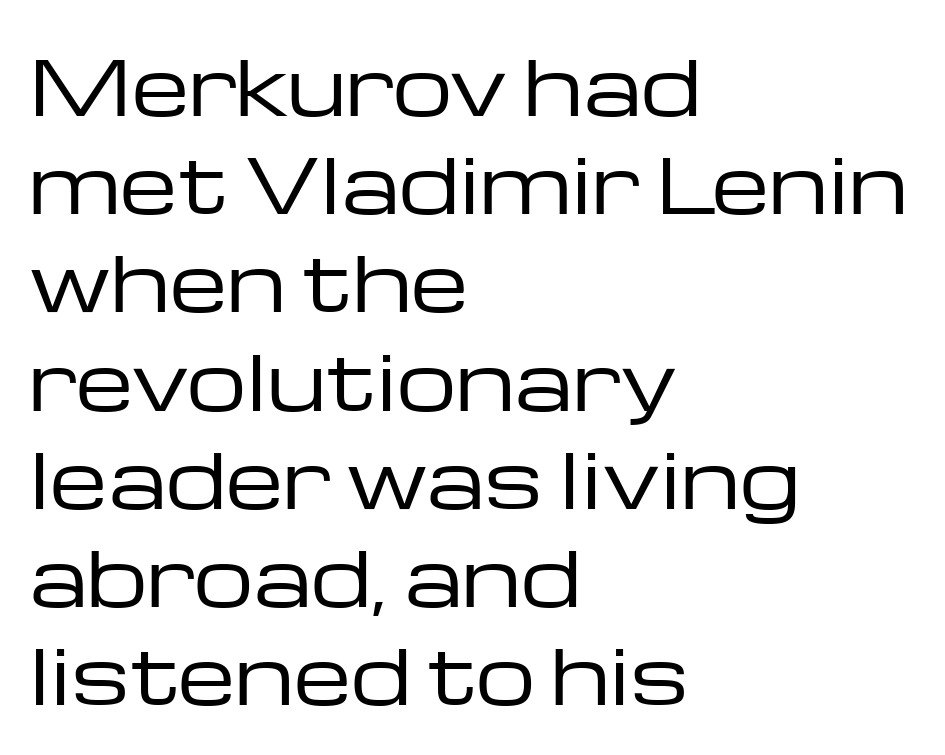
Q: Is the text bold? A: No.
Q: Is the text italic (slanted)? A: No, it is upright.
Q: Is the typeface a serif or a sans-serif typeface? A: Sans-serif.
Q: Is the text underlined? A: No.
Q: How is the paragraph aligned? A: Left-aligned.
Q: Is the spacing between letters normal or unusually wide? A: Normal.
Q: Is the spacing between lines tight, normal or loose? A: Normal.
Q: Width (condensed, normal, or wide)? A: Wide.
Q: Stroke contrast? A: Low.
Q: x-height? A: Medium.
Q: Monospaced? A: No.
